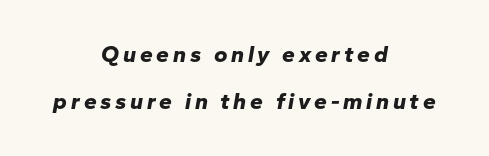
{"italic": "yes", "lean": "right", "slant_degrees": 10, "bold": "yes", "underline": "no", "align": "center", "line_spacing": "loose", "line_spacing_ratio": 2.06, "glyph_px": 23}
